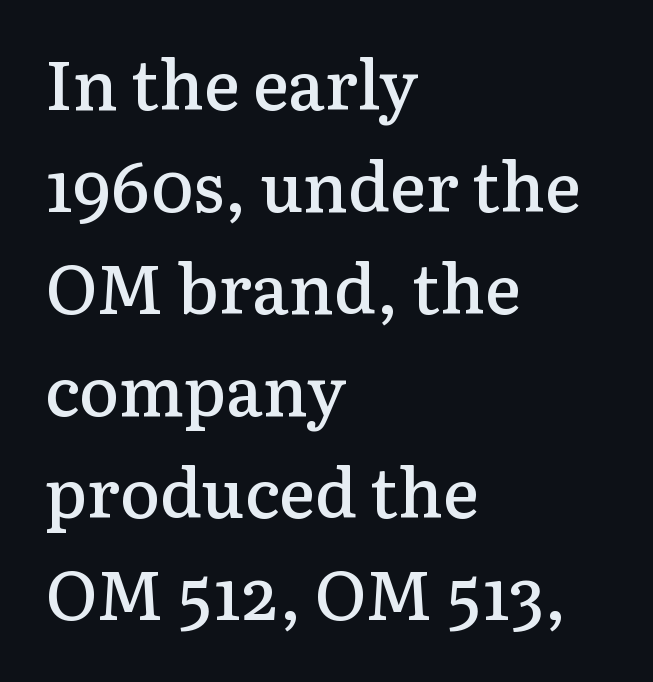
{"serif": "yes", "italic": "no", "bold": "semi", "weight": "semibold", "width": "normal", "stroke_contrast": "low", "x_height": "medium", "monospaced": "no", "underline": "no", "align": "left", "line_spacing": "normal", "line_spacing_ratio": 1.5, "letter_spacing": "normal", "letter_spacing_em": 0.0, "glyph_px": 68}
